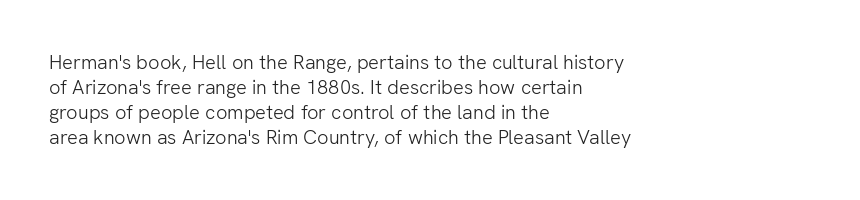
Underline: absent. These glyphs show unthickened strokes, regular width or finer. The leading is moderate, giving the passage an even texture. Upright lettering throughout.
